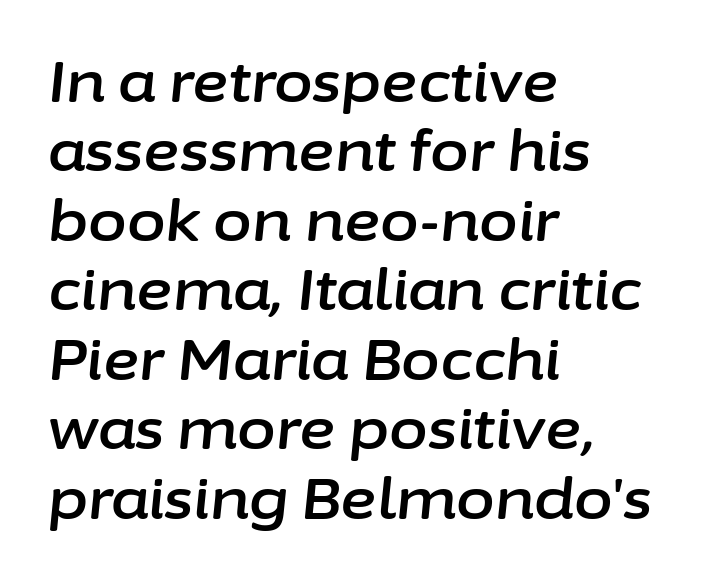
Proportional: the letters do not fall into vertical columns. The line texture is even and compact thanks to regular tracking. Has an underline been added? It has not. Does the lettering tilt? It does — this is italic. The lines are quadded left.
